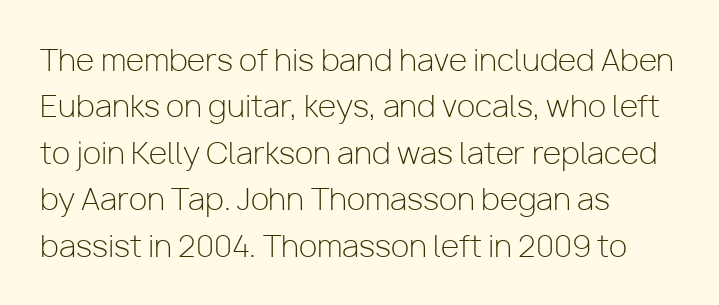
Q: Is the text bold? A: No.
Q: Is the text italic (slanted)? A: No, it is upright.
Q: Is the typeface a serif or a sans-serif typeface? A: Sans-serif.
Q: Is the text underlined? A: No.
Q: How is the paragraph aligned? A: Left-aligned.
Q: Is the spacing between letters normal or unusually wide? A: Normal.
Q: Is the spacing between lines tight, normal or loose? A: Normal.
Q: Width (condensed, normal, or wide)? A: Normal.
Q: Stroke contrast? A: Low.
Q: x-height? A: Medium.
Q: Monospaced? A: No.
